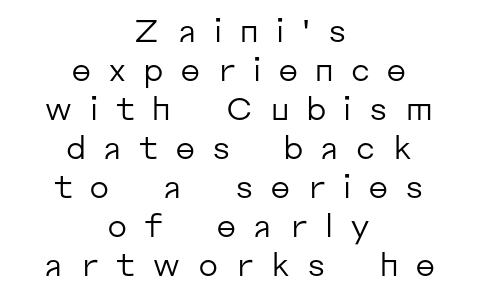
Is this a fixed-width face? No — the glyphs have proportional, varying widths. Line starts and ends both wander, symmetrically. Regarding serifs, this sample does without them. The characters are drawn with everyday or finer stroke widths.
